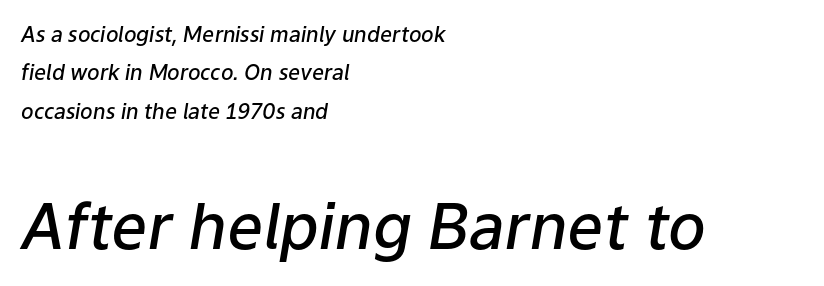
Q: Is the text bold? A: Semi-bold.
Q: Is the text italic (slanted)? A: Yes, it leans right by about 9 degrees.
Q: Is the text underlined? A: No.
Q: How is the paragraph aligned? A: Left-aligned.
Q: Is the spacing between letters normal or unusually wide? A: Normal.
Q: Which block of text is set in a larger size, the first (top) or the second (bottom)? A: The second (bottom) one.
Q: Width (condensed, normal, or wide)? A: Normal.
Q: Stroke contrast? A: Low.
Q: x-height? A: Medium.
Q: Monospaced? A: No.
